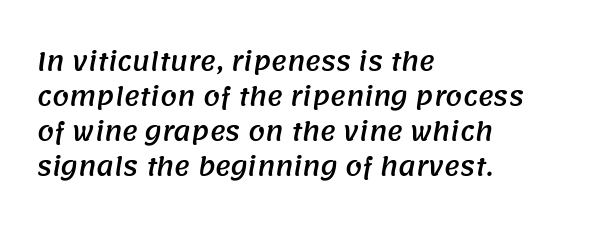
{"underline": "no", "align": "left", "line_spacing": "normal", "line_spacing_ratio": 1.46, "letter_spacing": "normal", "letter_spacing_em": 0.0, "glyph_px": 24}
